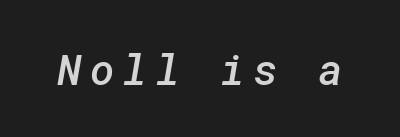
Weight check: semibold — heavier than regular, not quite bold. Nobody drew a line under any word here. Nope, no serifs anywhere on these letters.
